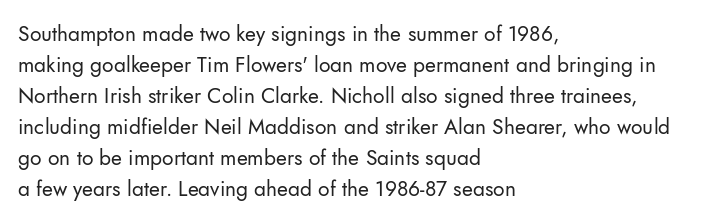
{"italic": "no", "bold": "no", "underline": "no", "align": "left", "line_spacing": "normal", "line_spacing_ratio": 1.48, "letter_spacing": "normal", "letter_spacing_em": 0.0, "glyph_px": 21}
